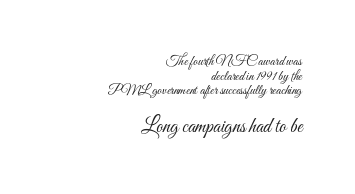
Beneath every word, the page is bare. In terms of letterspacing, this is plain default setting. These lines are set flush right with a ragged left edge. Compared with a typical body face, this is equally light or lighter still.
